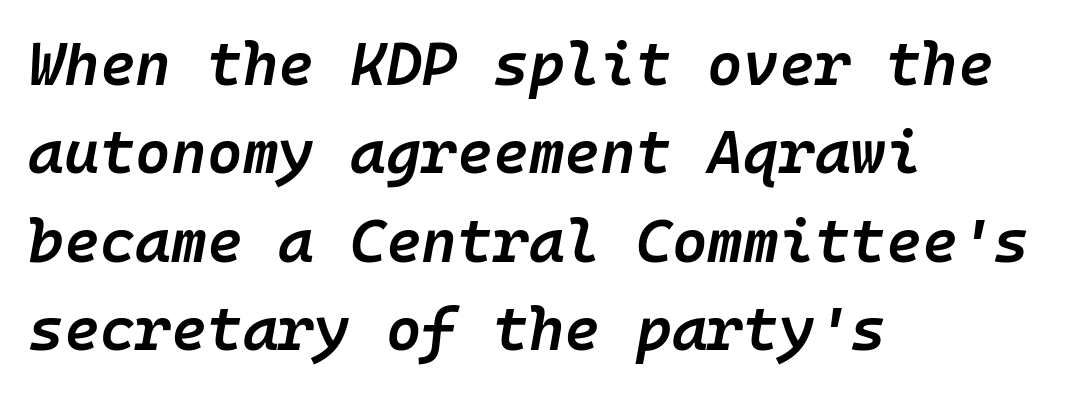
{"italic": "yes", "lean": "right", "slant_degrees": 10, "bold": "semi", "weight": "semibold", "width": "normal", "stroke_contrast": "low", "x_height": "medium", "underline": "no", "align": "left", "line_spacing": "normal", "line_spacing_ratio": 1.45, "letter_spacing": "normal", "letter_spacing_em": 0.0, "glyph_px": 61}
